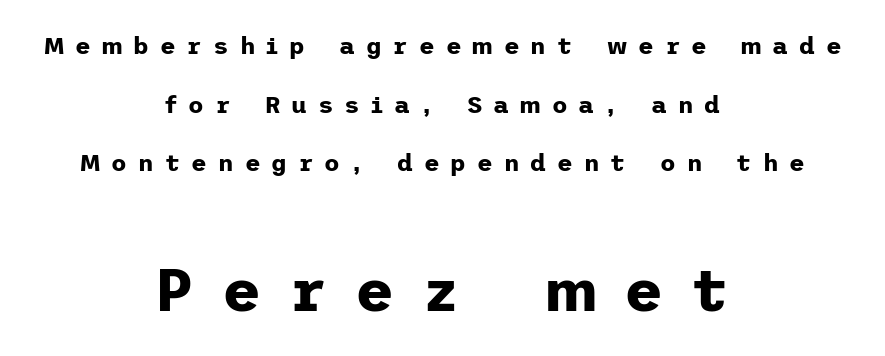
The image shows 60 px bold sans-serif type, upright; set centered, loose line spacing (2.44x), unusually wide letter spacing (+0.46 em), not underlined; the second (bottom) block is 2.5x larger; low stroke contrast and a medium x-height.
